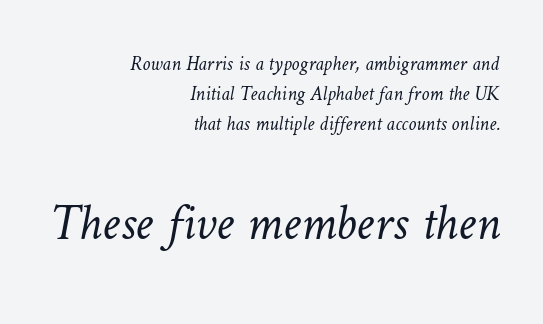
Q: Is the text bold? A: No.
Q: Is the text underlined? A: No.
Q: How is the paragraph aligned? A: Right-aligned.
Q: Is the spacing between letters normal or unusually wide? A: Normal.
Q: Is the spacing between lines tight, normal or loose? A: Normal.
Q: Which block of text is set in a larger size, the first (top) or the second (bottom)? A: The second (bottom) one.
Q: Width (condensed, normal, or wide)? A: Normal.
Q: Stroke contrast? A: Low.
Q: x-height? A: Medium.
Q: Monospaced? A: No.
